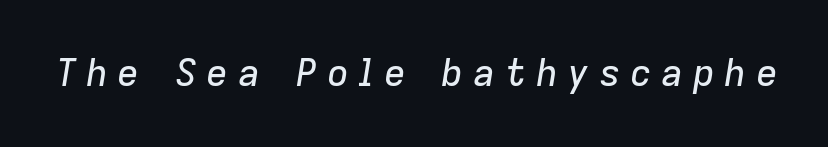
The image shows 37 px text type, italic (leaning right); set unusually wide letter spacing (+0.25 em), not underlined; low stroke contrast and a medium x-height.
